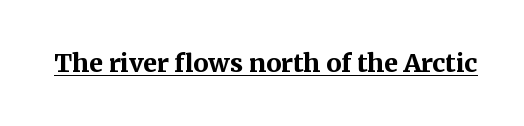
The face used here appears with an underline applied. Nope, not italic — everything's standing straight. This is heavy type, rendered in bold. Nobody touched the tracking dial on this one.
